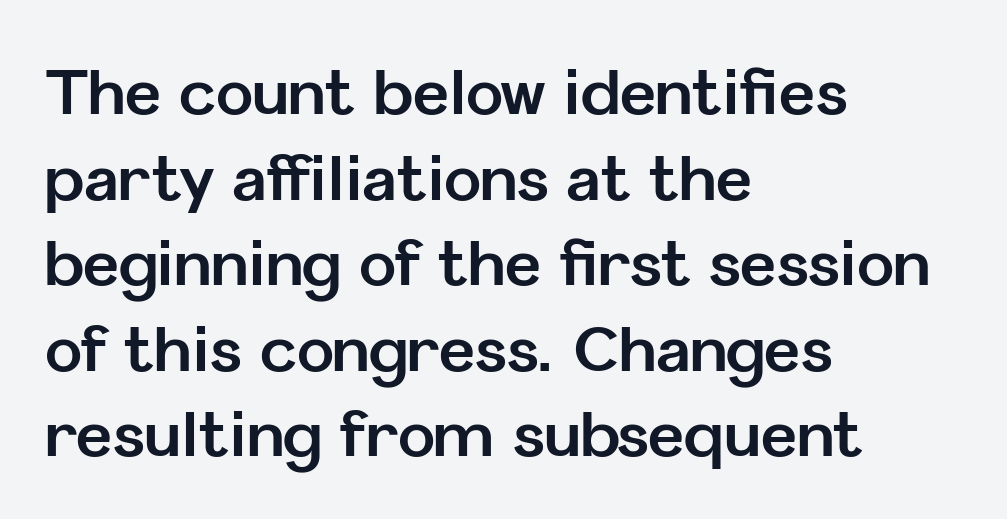
Q: Is the text bold? A: Yes.
Q: Is the text italic (slanted)? A: No, it is upright.
Q: Is the typeface a serif or a sans-serif typeface? A: Sans-serif.
Q: Is the text underlined? A: No.
Q: How is the paragraph aligned? A: Left-aligned.
Q: Is the spacing between letters normal or unusually wide? A: Normal.
Q: Is the spacing between lines tight, normal or loose? A: Normal.
Q: Width (condensed, normal, or wide)? A: Normal.
Q: Stroke contrast? A: Low.
Q: x-height? A: Medium.
Q: Monospaced? A: No.
